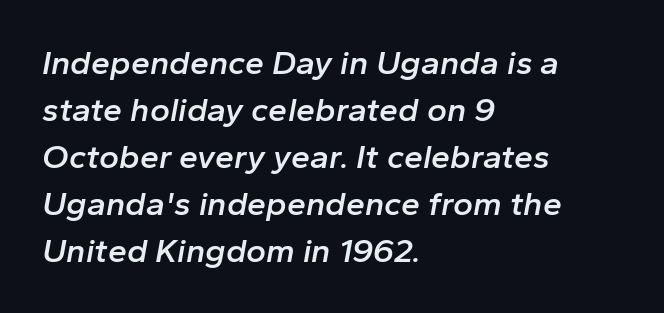
{"italic": "yes", "lean": "right", "slant_degrees": 10, "bold": "semi", "weight": "semibold", "width": "normal", "stroke_contrast": "low", "x_height": "medium", "monospaced": "no", "underline": "no", "align": "left", "line_spacing": "normal", "line_spacing_ratio": 1.38, "letter_spacing": "normal", "letter_spacing_em": 0.0, "glyph_px": 34}
